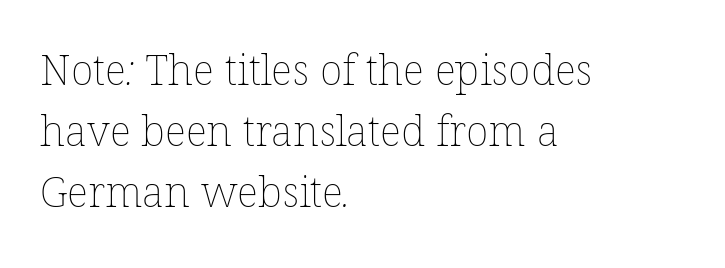
The image shows 42 px thin type; set left-aligned, normal line spacing (1.45x), normal letter spacing, not underlined; low stroke contrast and a medium x-height.
